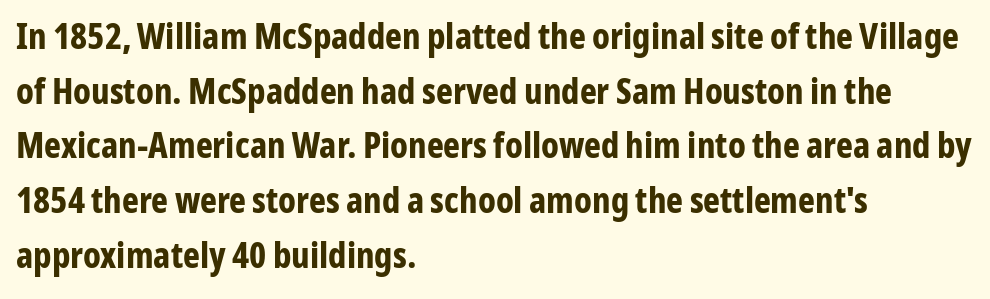
The image shows 36 px bold, condensed sans-serif type, upright; set left-aligned, normal line spacing (1.52x), normal letter spacing, not underlined; low stroke contrast and a medium x-height.
